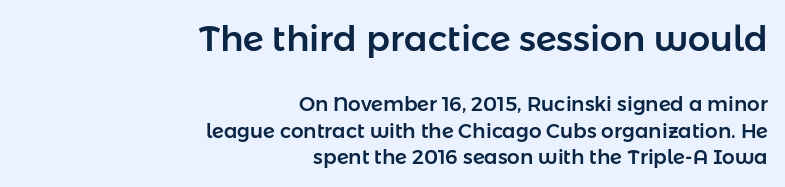
Ordinary non-slanted type is in use. Whoever set this chose a conventional vertical rhythm. No word sits above an underline. The earlier block is typeset at a bigger size than the later block. Notice how the passage keeps a crisp vertical edge on the right only.
